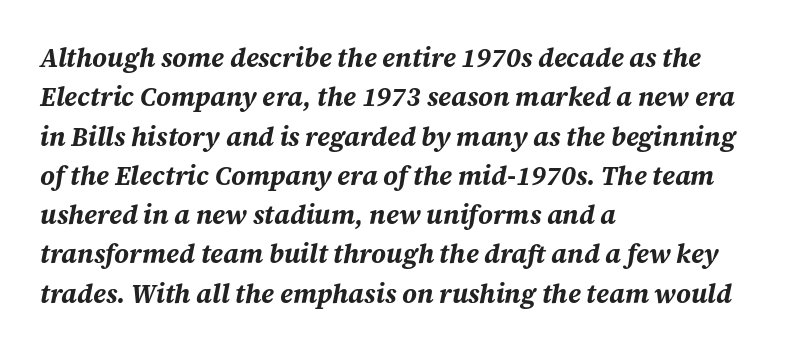
Notice how thick the strokes are: this is what a full bold looks like. Descenders are the only things crossing below the line. The rendering applies a slant to the glyphs. The ragged edge is on the right, which tells us the setting is flush left.
